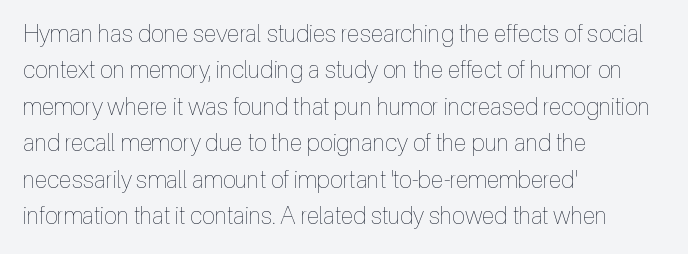
The image shows 24 px text type, upright; set left-aligned, normal line spacing (1.52x), normal letter spacing, not underlined.
